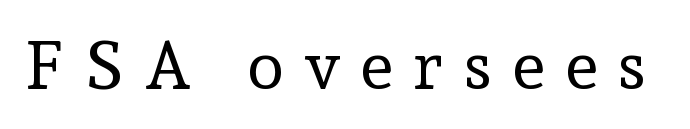
Q: Is the text bold? A: No.
Q: Is the text italic (slanted)? A: No, it is upright.
Q: Is the typeface a serif or a sans-serif typeface? A: Serif.
Q: Is the text underlined? A: No.
Q: Is the spacing between letters normal or unusually wide? A: Unusually wide.
Q: Width (condensed, normal, or wide)? A: Normal.
Q: Stroke contrast? A: Low.
Q: x-height? A: Medium.
Q: Monospaced? A: No.
